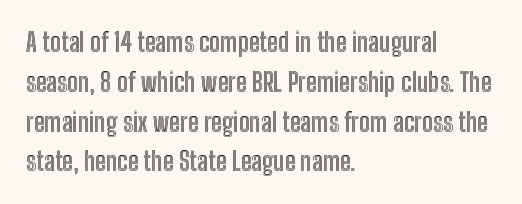
{"italic": "no", "underline": "no", "align": "left", "line_spacing": "normal", "line_spacing_ratio": 1.53, "letter_spacing": "normal", "letter_spacing_em": 0.0, "glyph_px": 26}
